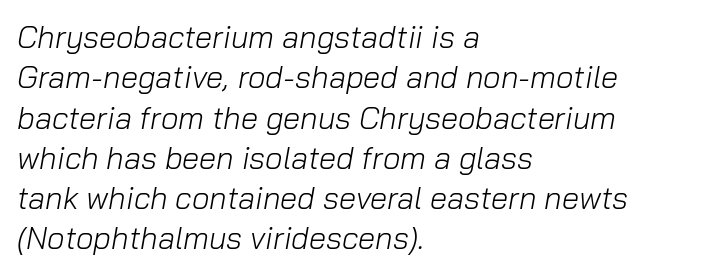
The image shows 31 px light type, italic (leaning right); set left-aligned, normal line spacing (1.3x), normal letter spacing, not underlined; low stroke contrast and a medium x-height.
